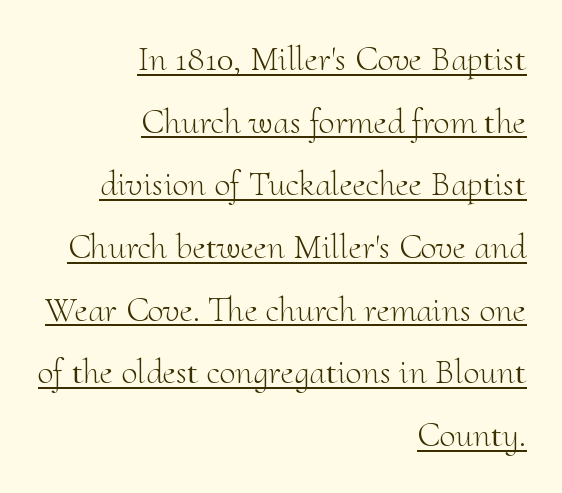
Q: Is the text bold? A: No.
Q: Is the text italic (slanted)? A: No, it is upright.
Q: Is the typeface a serif or a sans-serif typeface? A: Serif.
Q: Is the text underlined? A: Yes.
Q: How is the paragraph aligned? A: Right-aligned.
Q: Is the spacing between letters normal or unusually wide? A: Normal.
Q: Width (condensed, normal, or wide)? A: Normal.
Q: Stroke contrast? A: Medium.
Q: x-height? A: Small.
Q: Monospaced? A: No.
